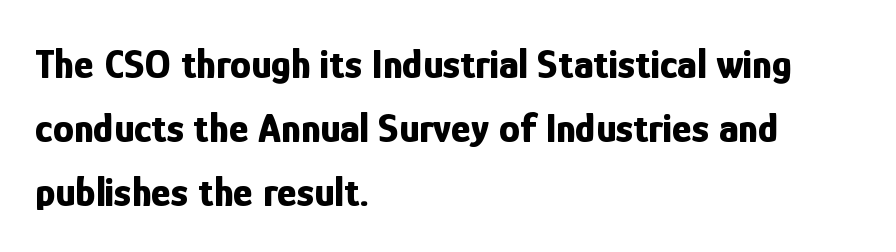
The image shows 42 px bold, condensed sans-serif type, upright; set left-aligned, normal line spacing (1.52x), normal letter spacing, not underlined; low stroke contrast and a medium x-height.
